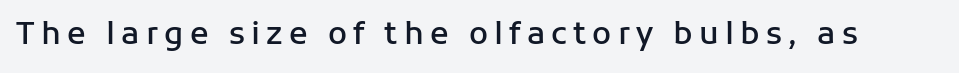
{"serif": "no", "italic": "no", "bold": "semi", "weight": "semibold", "width": "normal", "stroke_contrast": "low", "x_height": "medium", "monospaced": "no", "underline": "no", "letter_spacing": "wide", "letter_spacing_em": 0.2, "glyph_px": 31}
